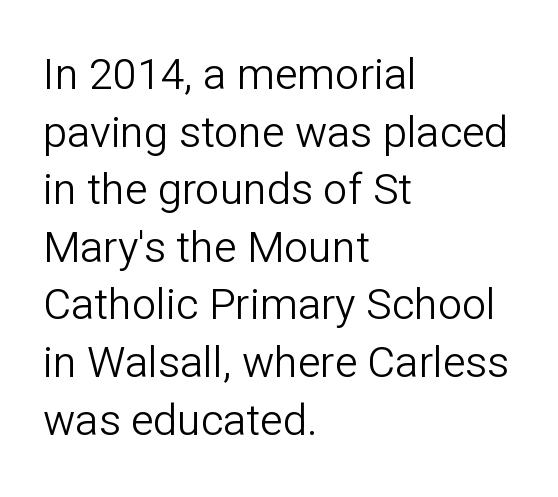
{"serif": "no", "italic": "no", "bold": "no", "weight": "light", "width": "normal", "stroke_contrast": "low", "x_height": "medium", "monospaced": "no", "underline": "no", "align": "left", "line_spacing": "normal", "line_spacing_ratio": 1.34, "letter_spacing": "normal", "letter_spacing_em": 0.0, "glyph_px": 43}
